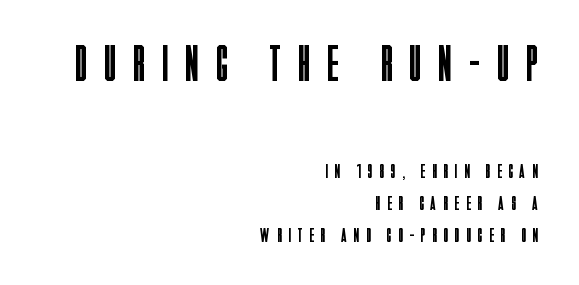
The image shows 51 px regular-weight, condensed sans-serif type, upright; set right-aligned, normal line spacing (1.58x), unusually wide letter spacing (+0.36 em), not underlined; the first (top) block is 2.55x larger; low stroke contrast and a large x-height.
